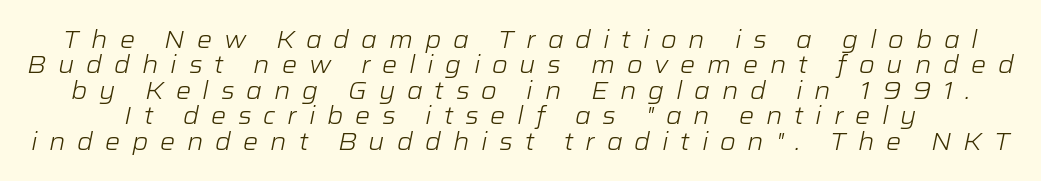
Is the stroke heavy? The answer is a plain regular-or-lighter. Does the leading feel generous? Not at all — it's pinched. Any mark beneath the type? The region is blank. The letterforms stand isolated, each surrounded by extra space. In terms of posture, this sample is oblique.
